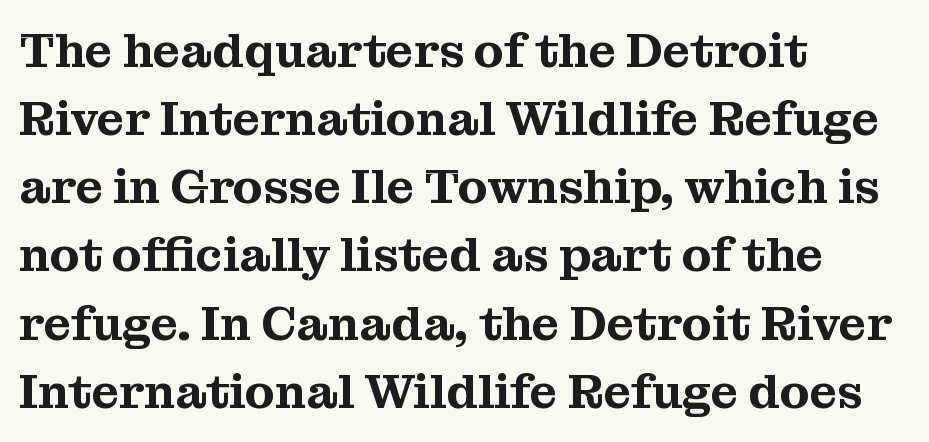
Q: Is the text italic (slanted)? A: No, it is upright.
Q: Is the typeface a serif or a sans-serif typeface? A: Serif.
Q: Is the text underlined? A: No.
Q: How is the paragraph aligned? A: Left-aligned.
Q: Is the spacing between letters normal or unusually wide? A: Normal.
Q: Is the spacing between lines tight, normal or loose? A: Normal.
Q: Width (condensed, normal, or wide)? A: Normal.
Q: Stroke contrast? A: Medium.
Q: x-height? A: Medium.
Q: Monospaced? A: No.
